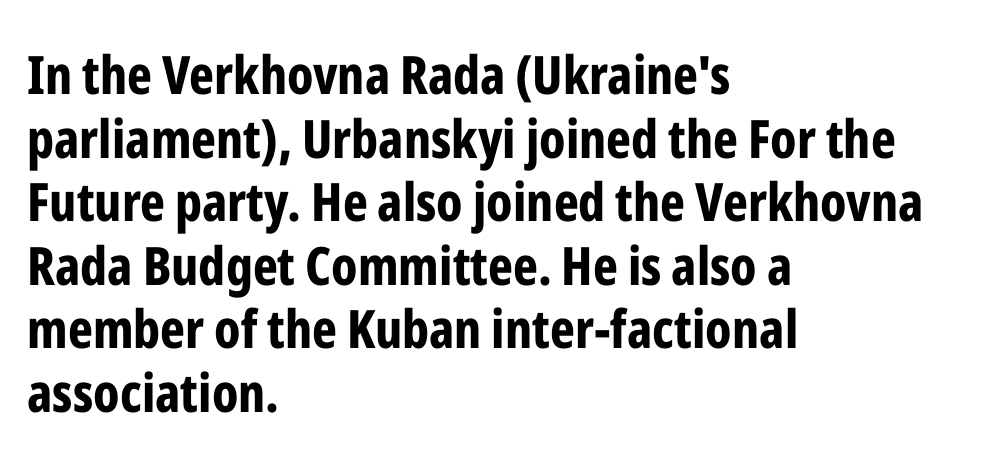
Q: Is the text bold? A: Yes.
Q: Is the text italic (slanted)? A: No, it is upright.
Q: Is the typeface a serif or a sans-serif typeface? A: Sans-serif.
Q: Is the text underlined? A: No.
Q: How is the paragraph aligned? A: Left-aligned.
Q: Is the spacing between letters normal or unusually wide? A: Normal.
Q: Width (condensed, normal, or wide)? A: Condensed.
Q: Stroke contrast? A: Low.
Q: x-height? A: Medium.
Q: Monospaced? A: No.
